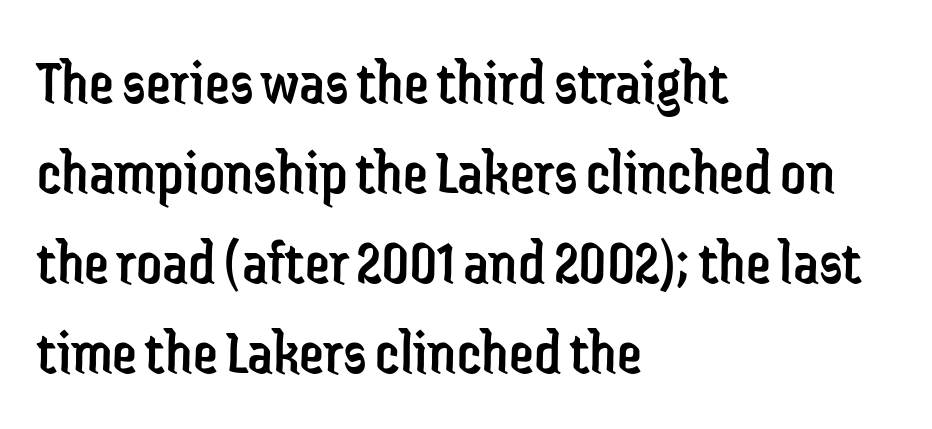
The image shows 63 px regular-weight, condensed sans-serif type, upright; set left-aligned, normal line spacing (1.43x), normal letter spacing, not underlined; low stroke contrast and a medium x-height.
